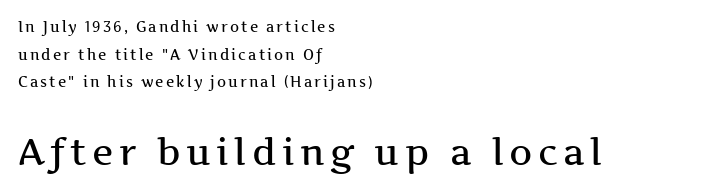
The image shows 36 px wide serif type, upright; set left-aligned, loose line spacing (1.98x), not underlined; the second (bottom) block is 2.57x larger; medium stroke contrast and a medium x-height.
